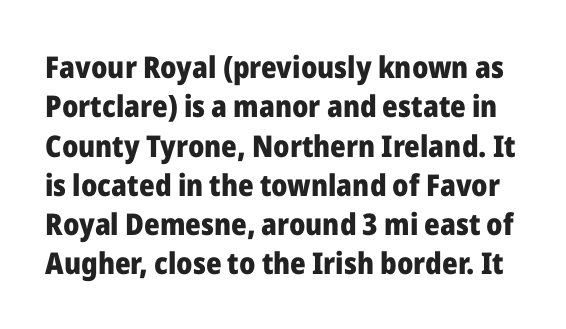
The image shows 30 px heavy sans-serif type, upright; set normal line spacing (1.31x), normal letter spacing, not underlined; low stroke contrast and a medium x-height.
